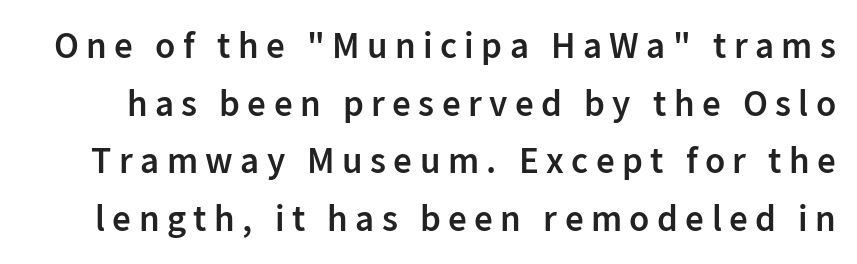
The image shows 37 px semibold sans-serif type, upright; set normal line spacing (1.56x), unusually wide letter spacing (+0.2 em), not underlined; low stroke contrast and a medium x-height.
